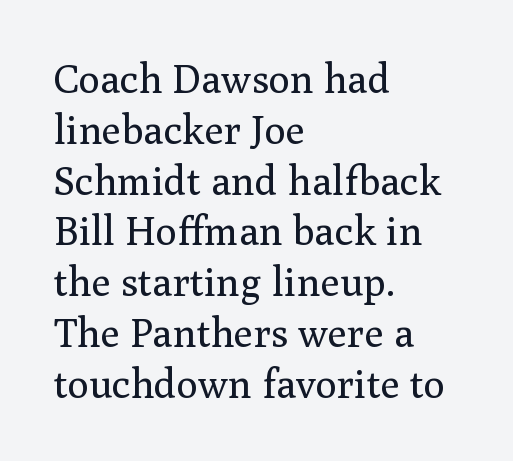
{"serif": "yes", "italic": "no", "bold": "no", "weight": "regular", "width": "normal", "stroke_contrast": "medium", "x_height": "medium", "monospaced": "no", "underline": "no", "align": "left", "line_spacing": "normal", "line_spacing_ratio": 1.27, "letter_spacing": "normal", "letter_spacing_em": 0.0, "glyph_px": 40}
